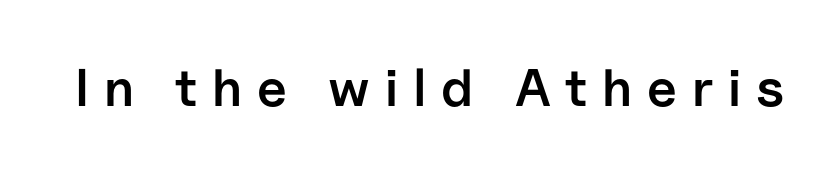
{"serif": "no", "italic": "no", "bold": "semi", "weight": "semibold", "width": "normal", "stroke_contrast": "low", "x_height": "medium", "monospaced": "no", "underline": "no", "letter_spacing": "wide", "letter_spacing_em": 0.28, "glyph_px": 53}
